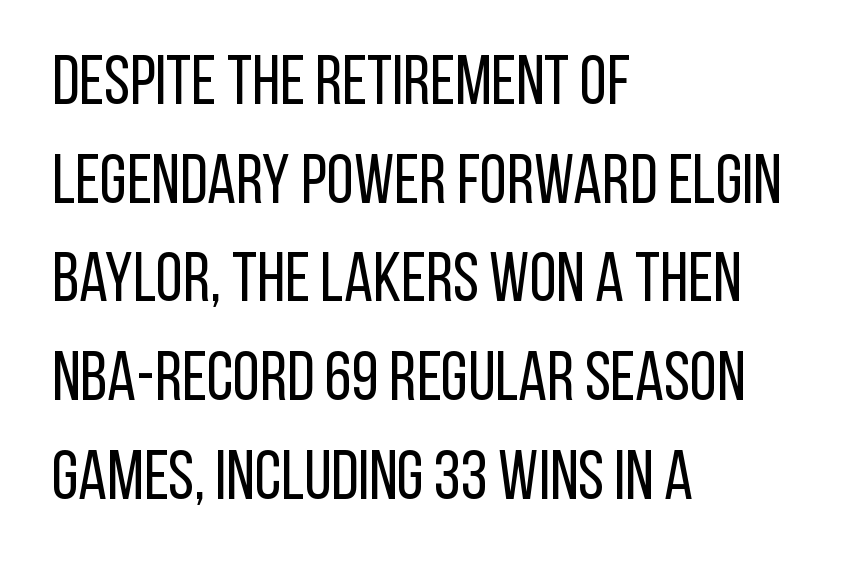
The image shows 69 px regular-weight, condensed sans-serif type, upright; set left-aligned, normal line spacing (1.43x), normal letter spacing, not underlined; low stroke contrast and a large x-height.
